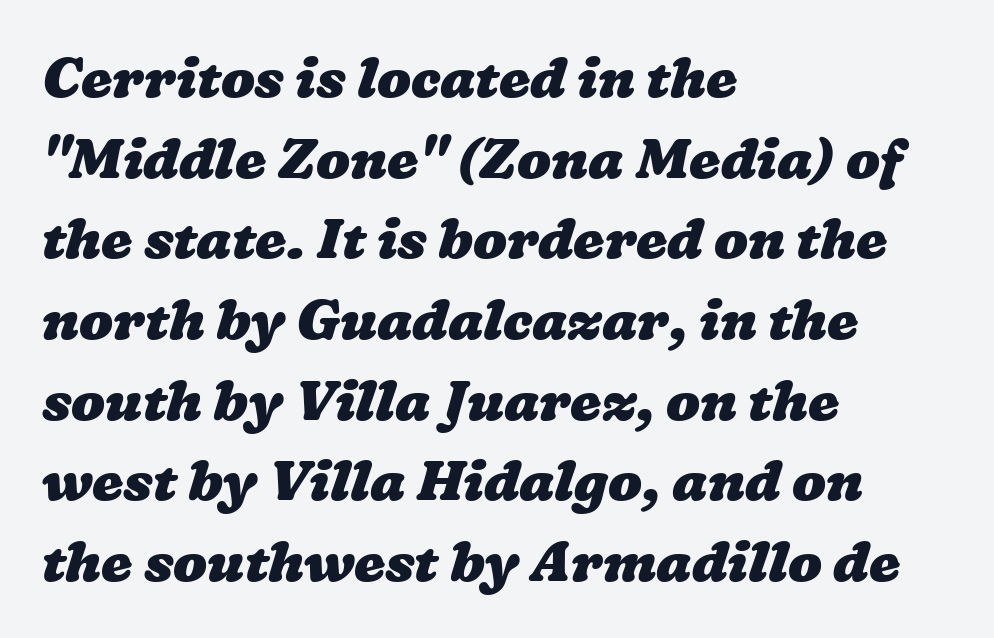
Q: Is the text bold? A: Yes.
Q: Is the text underlined? A: No.
Q: How is the paragraph aligned? A: Left-aligned.
Q: Is the spacing between letters normal or unusually wide? A: Normal.
Q: Is the spacing between lines tight, normal or loose? A: Normal.
Q: Width (condensed, normal, or wide)? A: Wide.
Q: Stroke contrast? A: Low.
Q: x-height? A: Medium.
Q: Monospaced? A: No.
